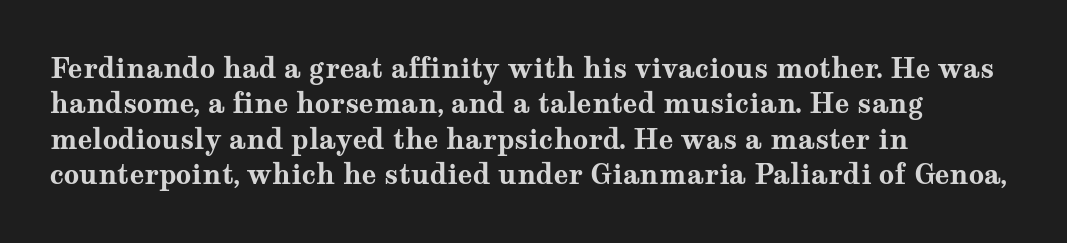
{"italic": "no", "bold": "yes", "underline": "no", "align": "left", "line_spacing": "normal", "line_spacing_ratio": 1.31, "letter_spacing": "normal", "letter_spacing_em": 0.0, "glyph_px": 27}
